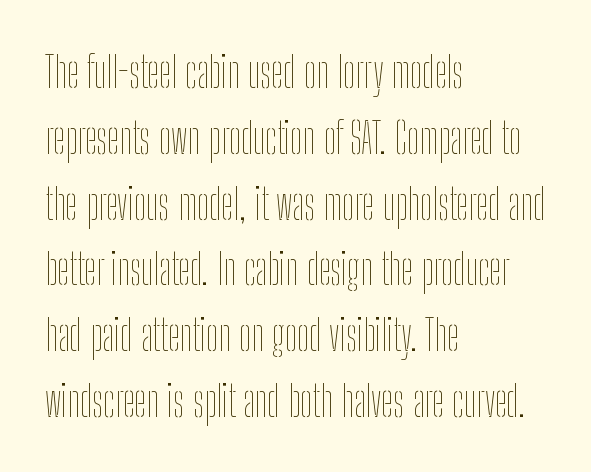
Is there any slant? The stems are plumb. The compositor pushed each line to the left boundary. The letterforms sit at book weight or below. Is this a fixed-width face? No — the glyphs have proportional, varying widths. Only glyphs here, with clear space below each row.
